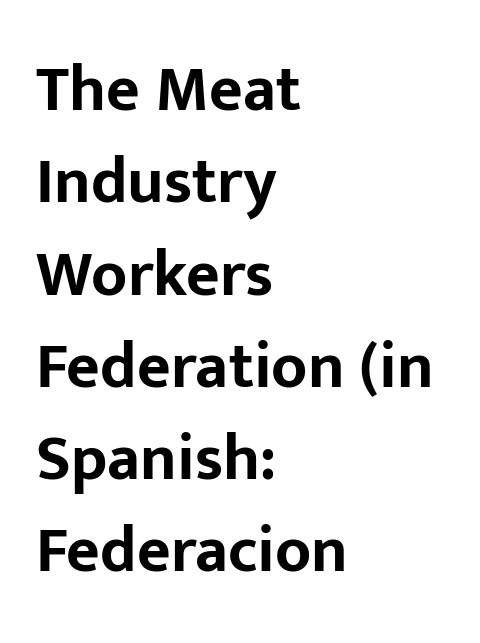
Q: Is the text bold? A: Yes.
Q: Is the text italic (slanted)? A: No, it is upright.
Q: Is the typeface a serif or a sans-serif typeface? A: Sans-serif.
Q: Is the text underlined? A: No.
Q: How is the paragraph aligned? A: Left-aligned.
Q: Is the spacing between letters normal or unusually wide? A: Normal.
Q: Is the spacing between lines tight, normal or loose? A: Normal.
Q: Width (condensed, normal, or wide)? A: Normal.
Q: Stroke contrast? A: Low.
Q: x-height? A: Medium.
Q: Monospaced? A: No.
